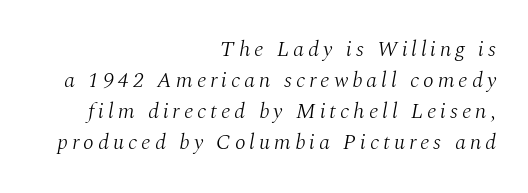
The image shows 22 px text type, italic (leaning right); set right-aligned, normal line spacing (1.41x), not underlined.
